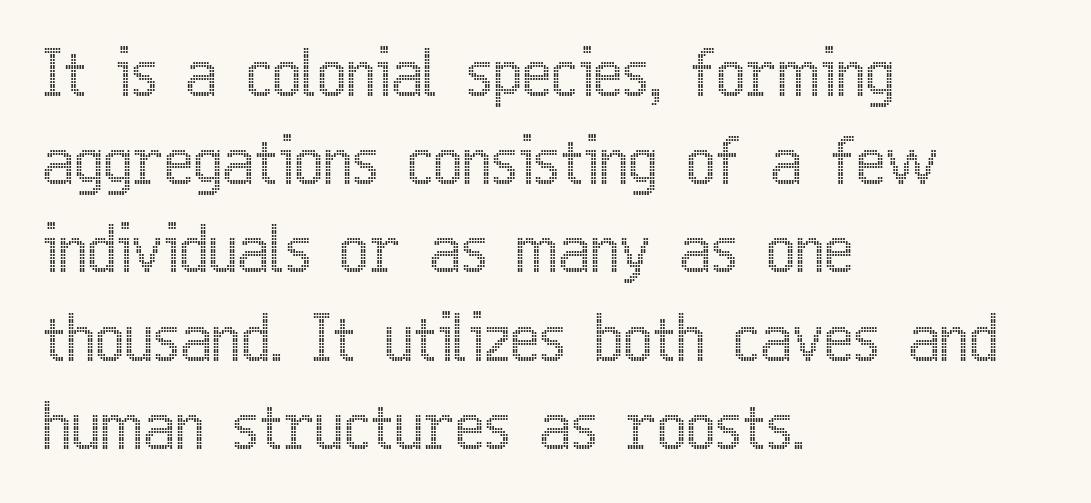
Q: Is the text italic (slanted)? A: No, it is upright.
Q: Is the text underlined? A: No.
Q: How is the paragraph aligned? A: Left-aligned.
Q: Is the spacing between letters normal or unusually wide? A: Normal.
Q: Is the spacing between lines tight, normal or loose? A: Normal.
Q: Width (condensed, normal, or wide)? A: Condensed.
Q: x-height? A: Medium.
Q: Monospaced? A: No.
